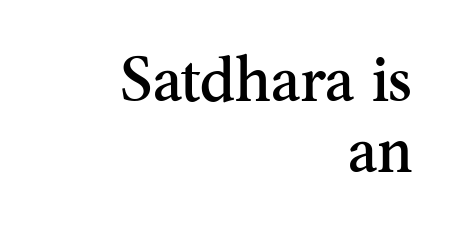
{"serif": "yes", "italic": "no", "width": "normal", "stroke_contrast": "medium", "x_height": "small", "monospaced": "no", "underline": "no", "align": "right", "line_spacing": "tight", "line_spacing_ratio": 1.13, "letter_spacing": "normal", "letter_spacing_em": 0.0, "glyph_px": 63}
